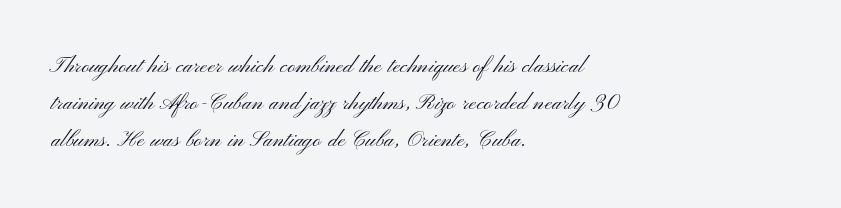
The image shows 28 px light, wide sans-serif type; set left-aligned, normal line spacing (1.33x), normal letter spacing, not underlined; medium stroke contrast and a small x-height.
